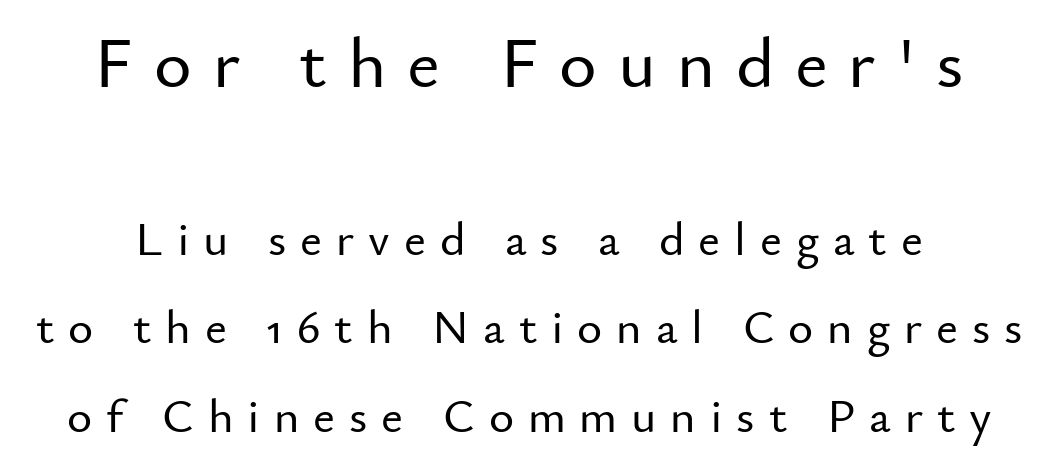
Q: Is the text italic (slanted)? A: No, it is upright.
Q: Is the typeface a serif or a sans-serif typeface? A: Sans-serif.
Q: Is the text underlined? A: No.
Q: Is the spacing between letters normal or unusually wide? A: Unusually wide.
Q: Which block of text is set in a larger size, the first (top) or the second (bottom)? A: The first (top) one.
Q: Width (condensed, normal, or wide)? A: Normal.
Q: Stroke contrast? A: Low.
Q: x-height? A: Small.
Q: Monospaced? A: No.
